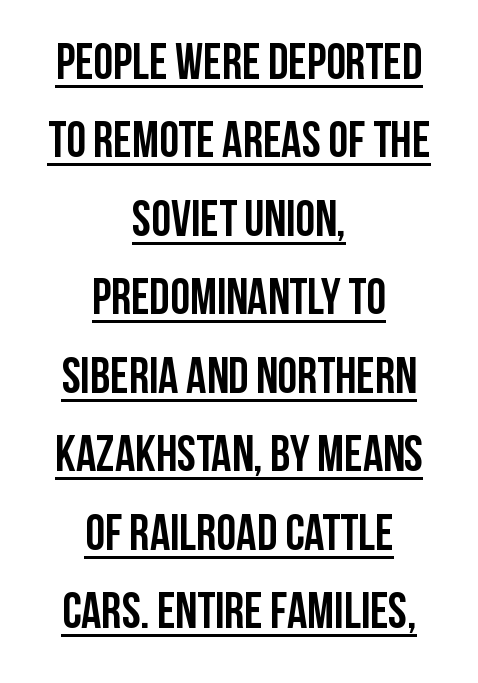
The image shows 50 px semibold, condensed sans-serif type, upright; set centered, normal line spacing (1.57x), normal letter spacing, underlined; low stroke contrast and a large x-height.
